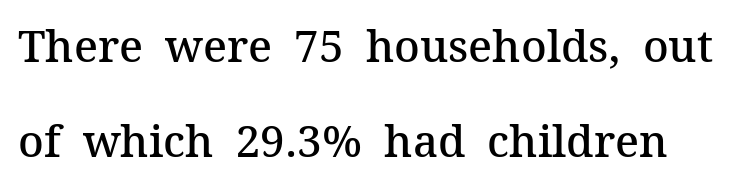
Q: Is the text bold? A: Semi-bold.
Q: Is the text italic (slanted)? A: No, it is upright.
Q: Is the typeface a serif or a sans-serif typeface? A: Serif.
Q: Is the text underlined? A: No.
Q: Is the spacing between letters normal or unusually wide? A: Normal.
Q: Is the spacing between lines tight, normal or loose? A: Loose.
Q: Width (condensed, normal, or wide)? A: Normal.
Q: Stroke contrast? A: Medium.
Q: x-height? A: Medium.
Q: Monospaced? A: No.
